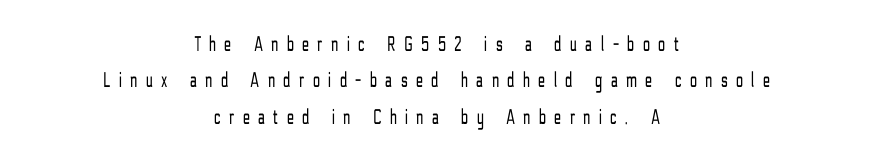
Q: Is the text bold? A: No.
Q: Is the text italic (slanted)? A: No, it is upright.
Q: Is the text underlined? A: No.
Q: How is the paragraph aligned? A: Centered.
Q: Is the spacing between letters normal or unusually wide? A: Unusually wide.
Q: Is the spacing between lines tight, normal or loose? A: Normal.
